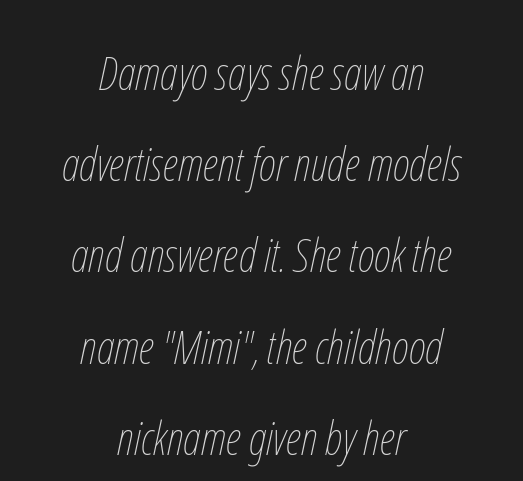
Here the designer chose a conventional face with non-uniform glyph widths. The lines are quadded center. The typeface has the unassuming heft of standard copy or less. Whoever set this chose breathing room over compactness in the vertical rhythm. Italic: yes, the glyphs are oblique.
